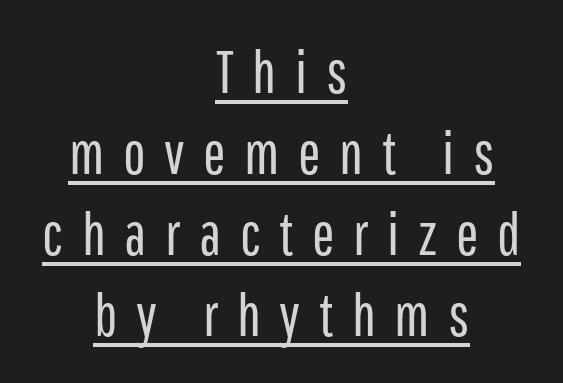
Q: Is the text bold? A: No.
Q: Is the text italic (slanted)? A: No, it is upright.
Q: Is the typeface a serif or a sans-serif typeface? A: Sans-serif.
Q: Is the text underlined? A: Yes.
Q: How is the paragraph aligned? A: Centered.
Q: Is the spacing between letters normal or unusually wide? A: Unusually wide.
Q: Is the spacing between lines tight, normal or loose? A: Normal.
Q: Width (condensed, normal, or wide)? A: Condensed.
Q: Stroke contrast? A: Low.
Q: x-height? A: Medium.
Q: Monospaced? A: No.
